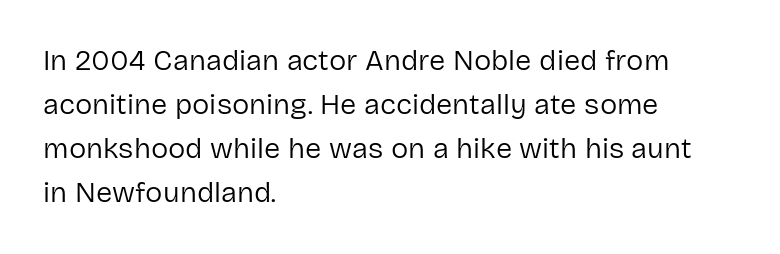
Q: Is the text bold? A: No.
Q: Is the text italic (slanted)? A: No, it is upright.
Q: Is the typeface a serif or a sans-serif typeface? A: Sans-serif.
Q: Is the text underlined? A: No.
Q: How is the paragraph aligned? A: Left-aligned.
Q: Is the spacing between letters normal or unusually wide? A: Normal.
Q: Is the spacing between lines tight, normal or loose? A: Normal.
Q: Width (condensed, normal, or wide)? A: Normal.
Q: Stroke contrast? A: Low.
Q: x-height? A: Medium.
Q: Monospaced? A: No.
